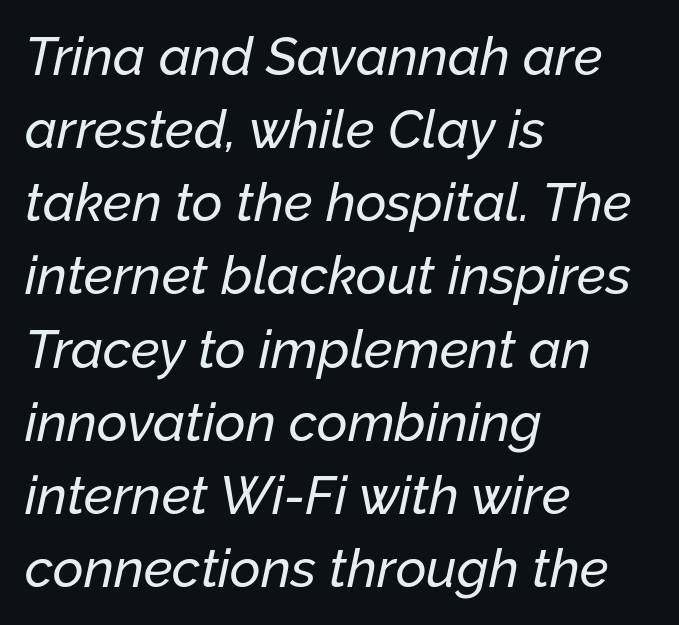
The image shows 53 px text type, italic (leaning right); set left-aligned, normal line spacing (1.38x), normal letter spacing, not underlined; low stroke contrast and a medium x-height.
